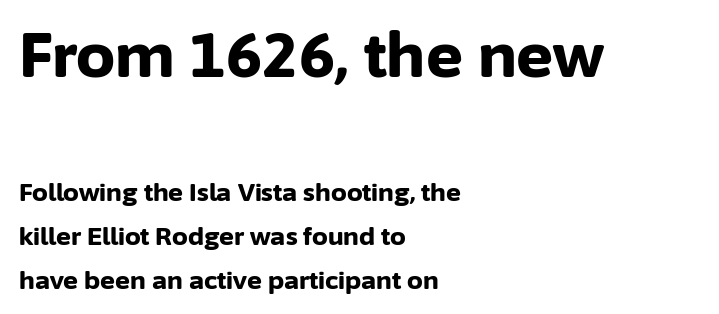
{"serif": "no", "italic": "no", "bold": "yes", "weight": "bold", "width": "normal", "stroke_contrast": "low", "x_height": "medium", "monospaced": "no", "underline": "no", "align": "left", "line_spacing_ratio": 1.75, "letter_spacing": "normal", "letter_spacing_em": 0.0, "larger_block": "first", "size_ratio": 2.48, "glyph_px": 62}
